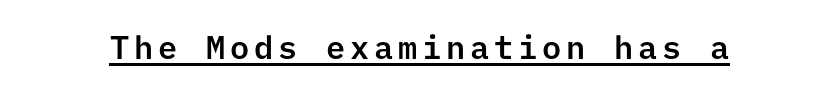
Q: Is the text italic (slanted)? A: No, it is upright.
Q: Is the typeface a serif or a sans-serif typeface? A: Sans-serif.
Q: Is the text underlined? A: Yes.
Q: Width (condensed, normal, or wide)? A: Normal.
Q: Stroke contrast? A: Low.
Q: x-height? A: Medium.
